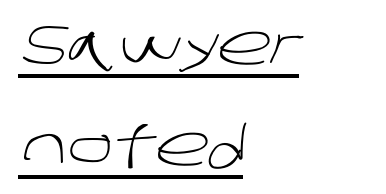
{"serif": "no", "bold": "no", "weight": "light", "width": "normal", "stroke_contrast": "low", "x_height": "large", "monospaced": "no", "underline": "yes", "align": "left", "line_spacing_ratio": 1.8, "letter_spacing": "normal", "letter_spacing_em": 0.0, "glyph_px": 56}
